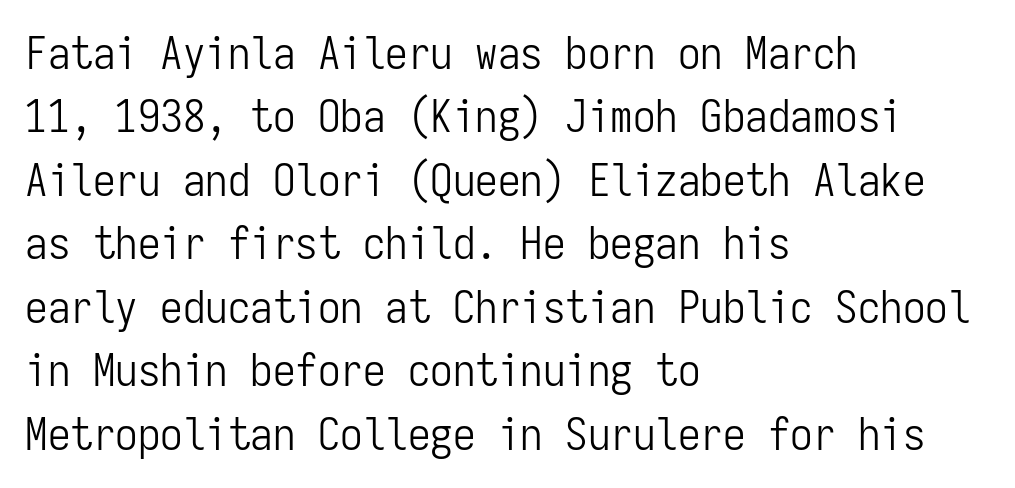
Q: Is the text bold? A: No.
Q: Is the text italic (slanted)? A: No, it is upright.
Q: Is the typeface a serif or a sans-serif typeface? A: Sans-serif.
Q: Is the text underlined? A: No.
Q: How is the paragraph aligned? A: Left-aligned.
Q: Is the spacing between letters normal or unusually wide? A: Normal.
Q: Is the spacing between lines tight, normal or loose? A: Normal.
Q: Width (condensed, normal, or wide)? A: Condensed.
Q: Stroke contrast? A: Low.
Q: x-height? A: Medium.
Q: Monospaced? A: Yes.
